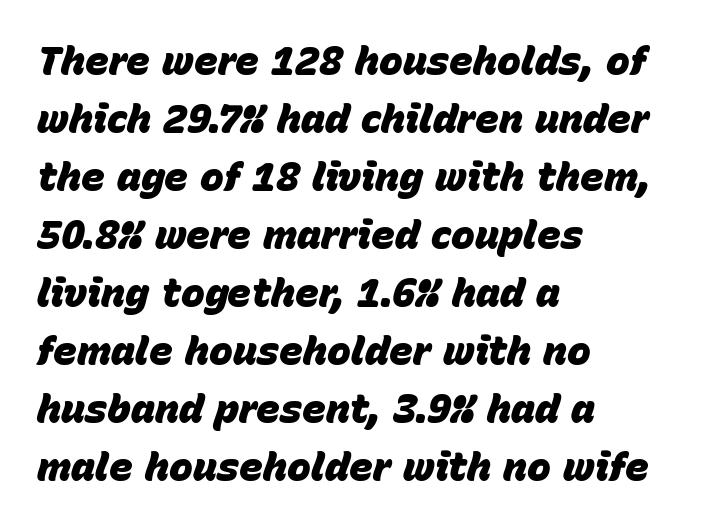
Q: Is the text bold? A: Yes.
Q: Is the text italic (slanted)? A: Yes, it leans right by about 15 degrees.
Q: Is the text underlined? A: No.
Q: How is the paragraph aligned? A: Left-aligned.
Q: Is the spacing between letters normal or unusually wide? A: Normal.
Q: Is the spacing between lines tight, normal or loose? A: Normal.
Q: Width (condensed, normal, or wide)? A: Normal.
Q: Stroke contrast? A: Low.
Q: x-height? A: Large.
Q: Monospaced? A: No.
